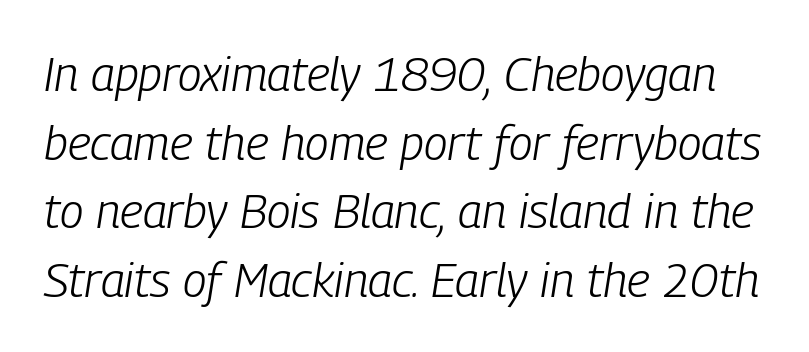
A clean baseline with only descenders dipping below it. Style check: oblique. Letter spacing: default. Each letter keeps its own natural width here, so spacing adapts to shape. Weight: in the light-to-regular range.
